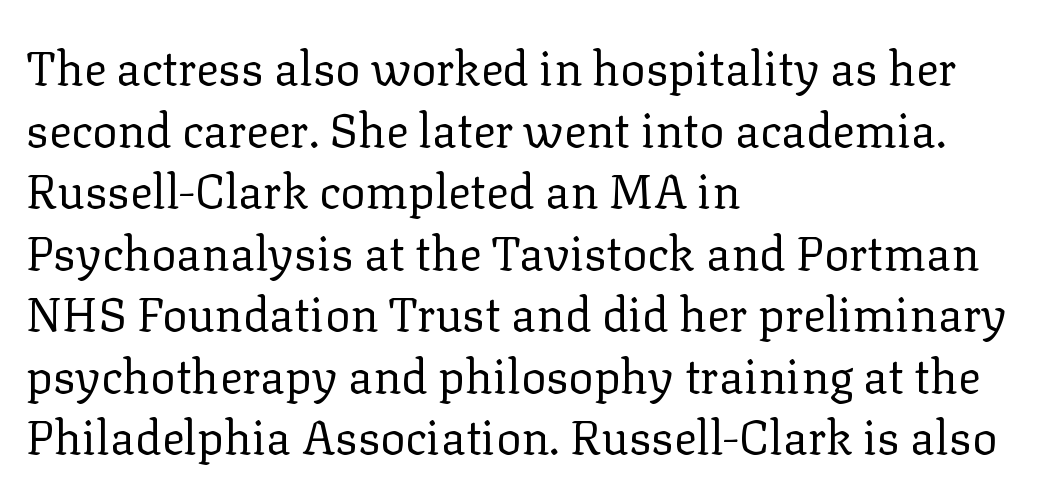
The image shows 47 px regular-weight serif type, upright; set left-aligned, normal line spacing (1.31x), normal letter spacing, not underlined; low stroke contrast and a medium x-height.
